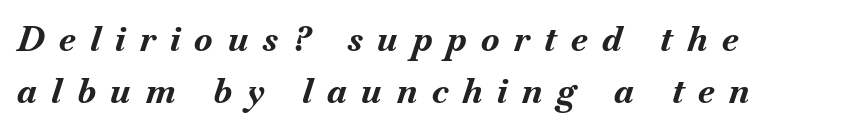
The words here are not underlined. The tracking reads as deliberately expanded to a designer's eye. Note the varied advance widths — an 'i' is clearly narrower than an 'm'. Notice how thick the strokes are: this is what a full bold looks like.
